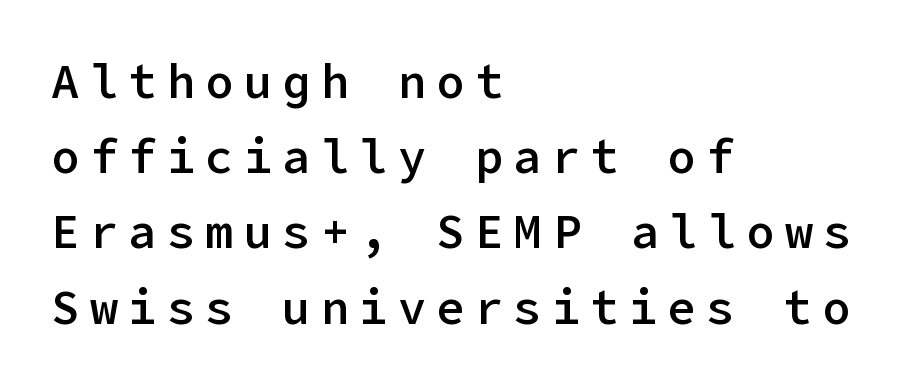
Q: Is the text bold? A: Semi-bold.
Q: Is the text italic (slanted)? A: No, it is upright.
Q: Is the typeface a serif or a sans-serif typeface? A: Sans-serif.
Q: Is the text underlined? A: No.
Q: How is the paragraph aligned? A: Left-aligned.
Q: Is the spacing between letters normal or unusually wide? A: Unusually wide.
Q: Is the spacing between lines tight, normal or loose? A: Normal.
Q: Width (condensed, normal, or wide)? A: Normal.
Q: Stroke contrast? A: Low.
Q: x-height? A: Medium.
